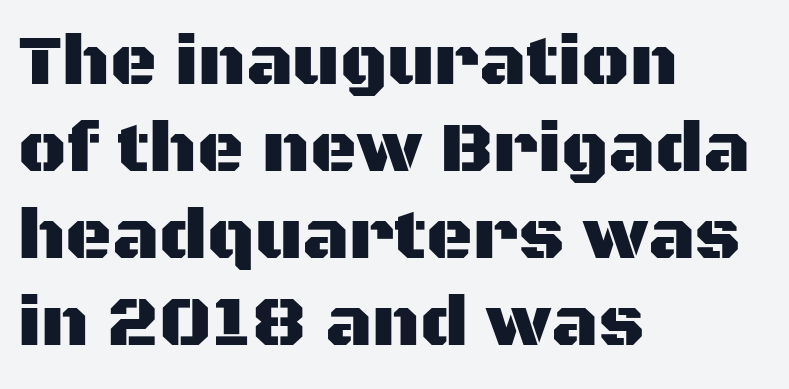
{"serif": "no", "italic": "no", "width": "normal", "stroke_contrast": "medium", "x_height": "large", "monospaced": "no", "underline": "no", "align": "left", "line_spacing_ratio": 1.21, "letter_spacing": "normal", "letter_spacing_em": 0.0, "glyph_px": 72}
